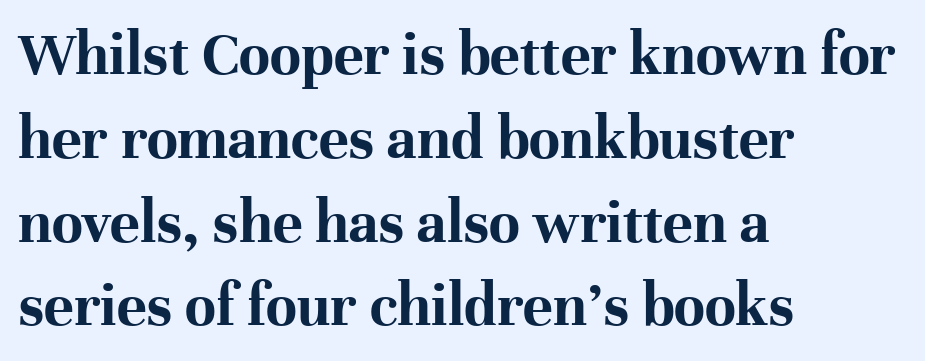
Q: Is the text bold? A: Yes.
Q: Is the text italic (slanted)? A: No, it is upright.
Q: Is the typeface a serif or a sans-serif typeface? A: Serif.
Q: Is the text underlined? A: No.
Q: How is the paragraph aligned? A: Left-aligned.
Q: Is the spacing between letters normal or unusually wide? A: Normal.
Q: Is the spacing between lines tight, normal or loose? A: Normal.
Q: Width (condensed, normal, or wide)? A: Normal.
Q: Stroke contrast? A: High.
Q: x-height? A: Medium.
Q: Monospaced? A: No.
